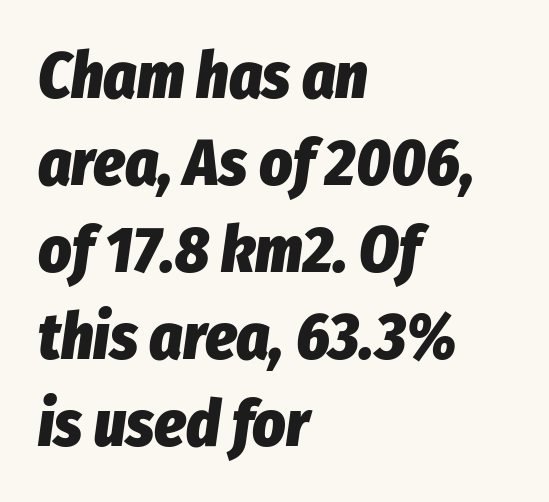
The image shows 64 px heavy, condensed type, italic (leaning right); set left-aligned, normal line spacing (1.36x), normal letter spacing, not underlined; low stroke contrast and a medium x-height.
